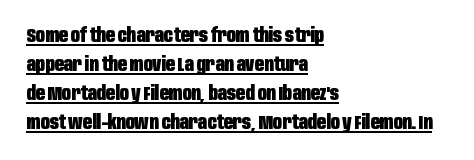
Q: Is the text bold? A: Yes.
Q: Is the text italic (slanted)? A: No, it is upright.
Q: Is the text underlined? A: Yes.
Q: How is the paragraph aligned? A: Left-aligned.
Q: Is the spacing between letters normal or unusually wide? A: Normal.
Q: Is the spacing between lines tight, normal or loose? A: Normal.
